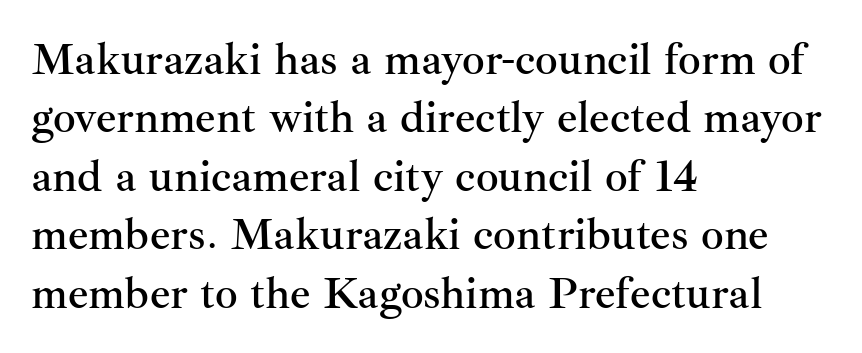
{"serif": "yes", "italic": "no", "width": "normal", "stroke_contrast": "medium", "x_height": "small", "monospaced": "no", "underline": "no", "align": "left", "line_spacing": "normal", "line_spacing_ratio": 1.3, "letter_spacing": "normal", "letter_spacing_em": 0.0, "glyph_px": 45}
